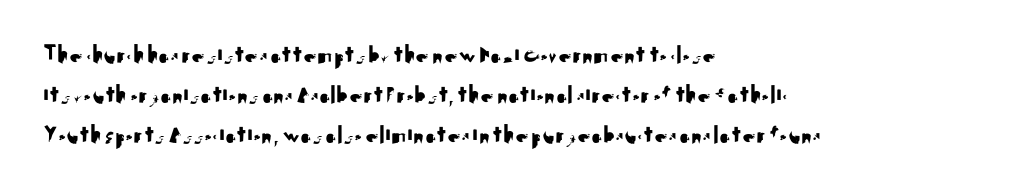
{"italic": "no", "underline": "no", "align": "left", "line_spacing": "normal", "line_spacing_ratio": 1.54, "letter_spacing": "normal", "letter_spacing_em": 0.0, "glyph_px": 26}
